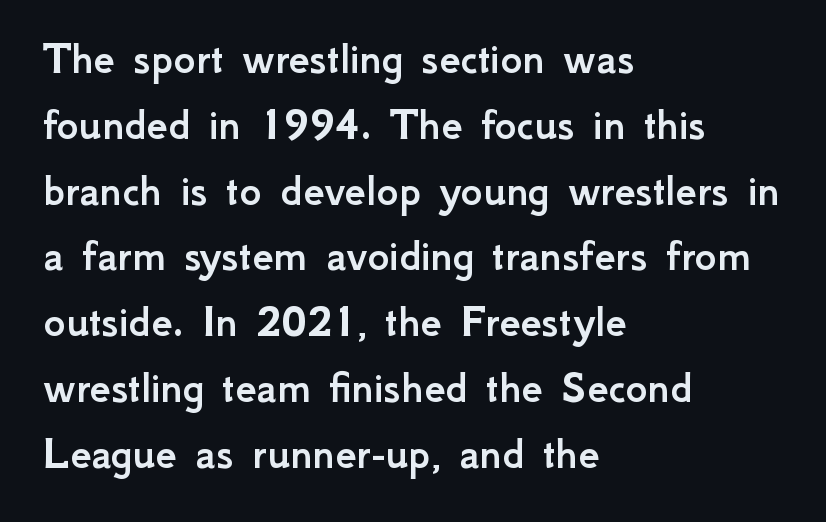
Q: Is the text italic (slanted)? A: No, it is upright.
Q: Is the typeface a serif or a sans-serif typeface? A: Sans-serif.
Q: Is the text underlined? A: No.
Q: How is the paragraph aligned? A: Left-aligned.
Q: Is the spacing between letters normal or unusually wide? A: Normal.
Q: Is the spacing between lines tight, normal or loose? A: Normal.
Q: Width (condensed, normal, or wide)? A: Normal.
Q: Stroke contrast? A: Low.
Q: x-height? A: Small.
Q: Monospaced? A: No.
